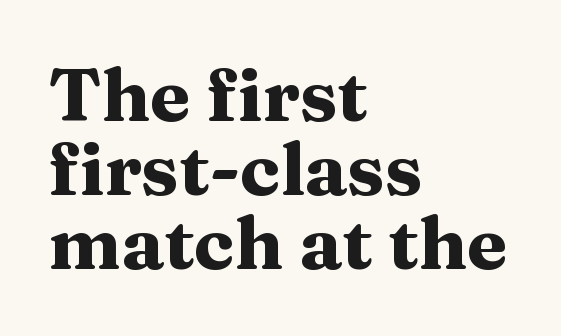
Q: Is the text bold? A: Yes.
Q: Is the text italic (slanted)? A: No, it is upright.
Q: Is the typeface a serif or a sans-serif typeface? A: Serif.
Q: Is the text underlined? A: No.
Q: How is the paragraph aligned? A: Left-aligned.
Q: Is the spacing between letters normal or unusually wide? A: Normal.
Q: Is the spacing between lines tight, normal or loose? A: Tight.
Q: Width (condensed, normal, or wide)? A: Wide.
Q: Stroke contrast? A: Medium.
Q: x-height? A: Medium.
Q: Monospaced? A: No.
